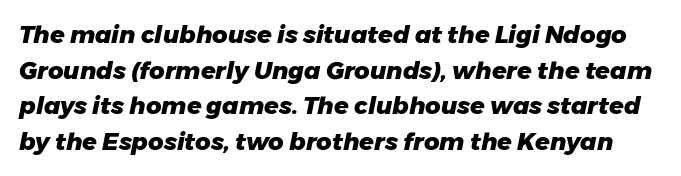
Caption: standard tracking, unaltered. The designer left line spacing at the default. The area under the type is left untouched. This is heavy type, rendered in bold.
